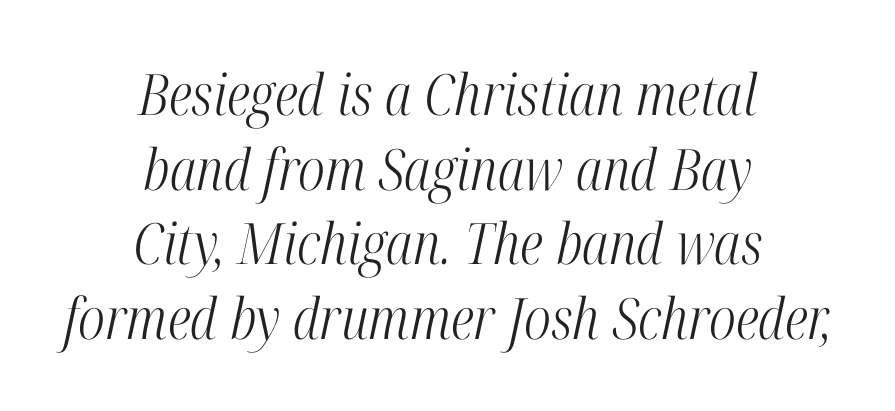
Q: Is the text bold? A: No.
Q: Is the text italic (slanted)? A: Yes, it leans right by about 12 degrees.
Q: Is the typeface a serif or a sans-serif typeface? A: Serif.
Q: Is the text underlined? A: No.
Q: How is the paragraph aligned? A: Centered.
Q: Is the spacing between letters normal or unusually wide? A: Normal.
Q: Is the spacing between lines tight, normal or loose? A: Normal.
Q: Width (condensed, normal, or wide)? A: Condensed.
Q: Stroke contrast? A: High.
Q: x-height? A: Medium.
Q: Monospaced? A: No.
